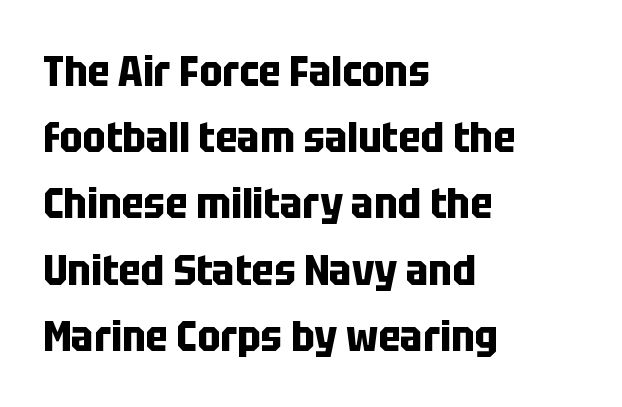
Q: Is the text bold? A: Yes.
Q: Is the text italic (slanted)? A: No, it is upright.
Q: Is the typeface a serif or a sans-serif typeface? A: Sans-serif.
Q: Is the text underlined? A: No.
Q: How is the paragraph aligned? A: Left-aligned.
Q: Is the spacing between letters normal or unusually wide? A: Normal.
Q: Is the spacing between lines tight, normal or loose? A: Normal.
Q: Width (condensed, normal, or wide)? A: Condensed.
Q: Stroke contrast? A: Low.
Q: x-height? A: Large.
Q: Monospaced? A: No.
